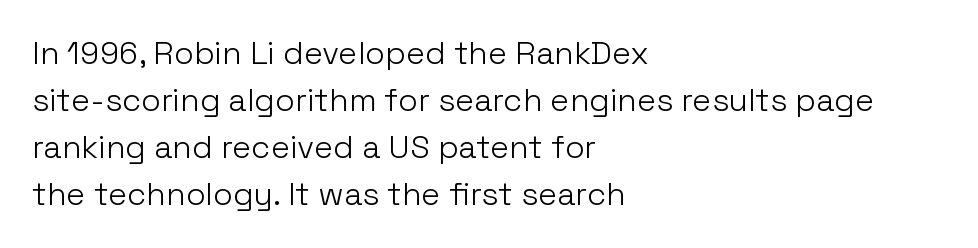
Q: Is the text bold? A: No.
Q: Is the text italic (slanted)? A: No, it is upright.
Q: Is the typeface a serif or a sans-serif typeface? A: Sans-serif.
Q: Is the text underlined? A: No.
Q: How is the paragraph aligned? A: Left-aligned.
Q: Is the spacing between letters normal or unusually wide? A: Normal.
Q: Is the spacing between lines tight, normal or loose? A: Normal.
Q: Width (condensed, normal, or wide)? A: Normal.
Q: Stroke contrast? A: Low.
Q: x-height? A: Medium.
Q: Monospaced? A: No.
